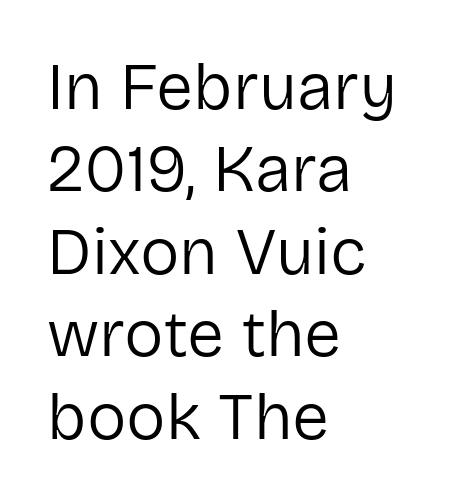
{"serif": "no", "italic": "no", "bold": "no", "weight": "regular", "width": "normal", "stroke_contrast": "low", "x_height": "medium", "monospaced": "no", "underline": "no", "align": "left", "line_spacing": "normal", "line_spacing_ratio": 1.25, "letter_spacing": "normal", "letter_spacing_em": 0.0, "glyph_px": 66}
